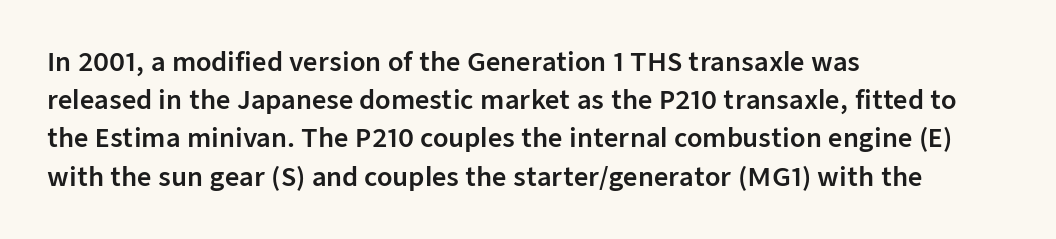
Descenders hang freely into open space. Teacher's note: observe the even left margin — that is flush-left alignment. The vertical gap from one line to the next is medium. If you drew a line through each stem, it would be perfectly vertical. The letters sit at their default tracking, neither squeezed nor spread.
